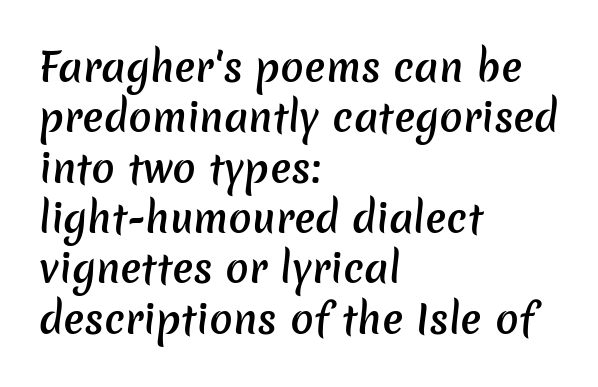
Q: Is the text bold? A: Semi-bold.
Q: Is the typeface a serif or a sans-serif typeface? A: Sans-serif.
Q: Is the text underlined? A: No.
Q: How is the paragraph aligned? A: Left-aligned.
Q: Is the spacing between letters normal or unusually wide? A: Normal.
Q: Is the spacing between lines tight, normal or loose? A: Normal.
Q: Width (condensed, normal, or wide)? A: Normal.
Q: Stroke contrast? A: Low.
Q: x-height? A: Medium.
Q: Monospaced? A: No.
